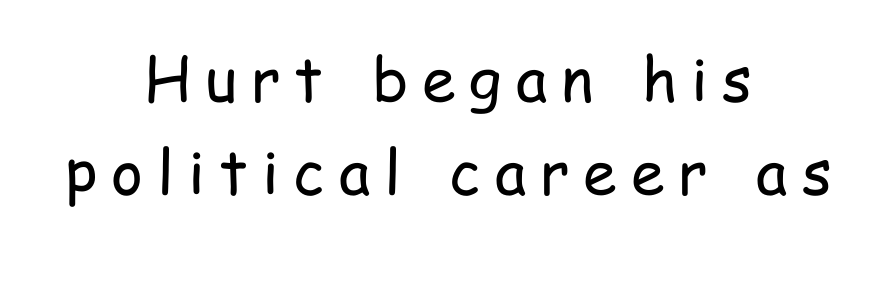
The image shows 61 px regular-weight, condensed sans-serif type, upright; set centered, normal line spacing (1.52x), unusually wide letter spacing (+0.23 em), not underlined; low stroke contrast and a medium x-height.
